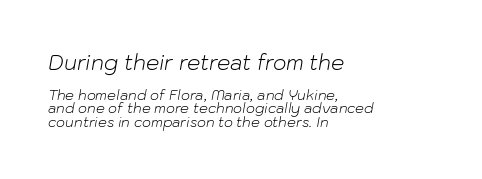
Posture: slanted. No extra tracking has been applied to these lines. The first block has been scaled up relative to the second. Is the type heavy? It reads as light-to-regular instead.
